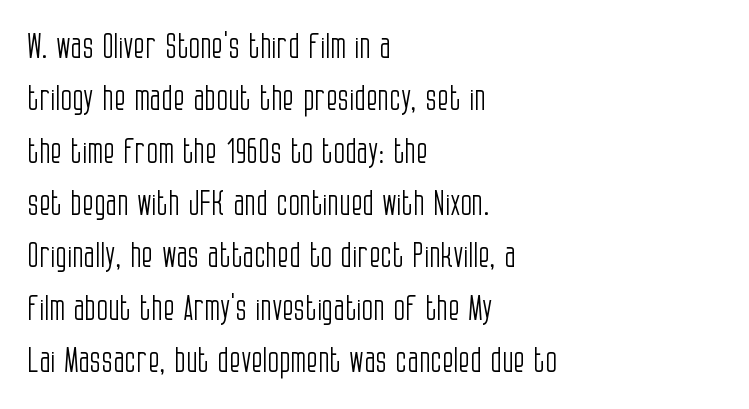
The text block is weighted toward the left margin, trailing off unevenly rightward. This sample has the flowing, uneven cadence of proportional lettering. Letters rest on an invisible, unmarked baseline. Ink coverage per letter is moderate at most.
